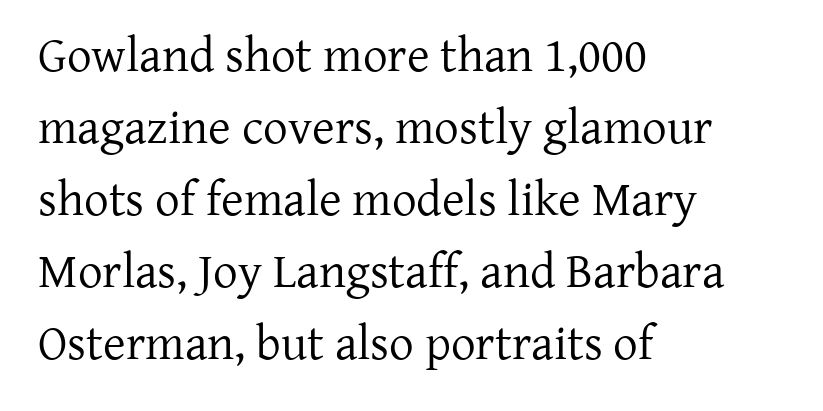
Q: Is the text bold? A: No.
Q: Is the text italic (slanted)? A: No, it is upright.
Q: Is the typeface a serif or a sans-serif typeface? A: Serif.
Q: Is the text underlined? A: No.
Q: How is the paragraph aligned? A: Left-aligned.
Q: Is the spacing between letters normal or unusually wide? A: Normal.
Q: Is the spacing between lines tight, normal or loose? A: Normal.
Q: Width (condensed, normal, or wide)? A: Normal.
Q: Stroke contrast? A: Low.
Q: x-height? A: Medium.
Q: Monospaced? A: No.
